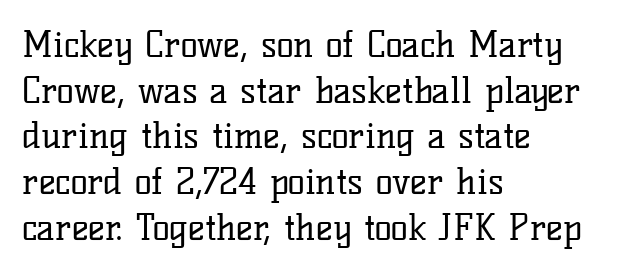
The image shows 36 px regular-weight serif type, upright; set left-aligned, normal line spacing (1.27x), normal letter spacing, not underlined; low stroke contrast and a medium x-height.
